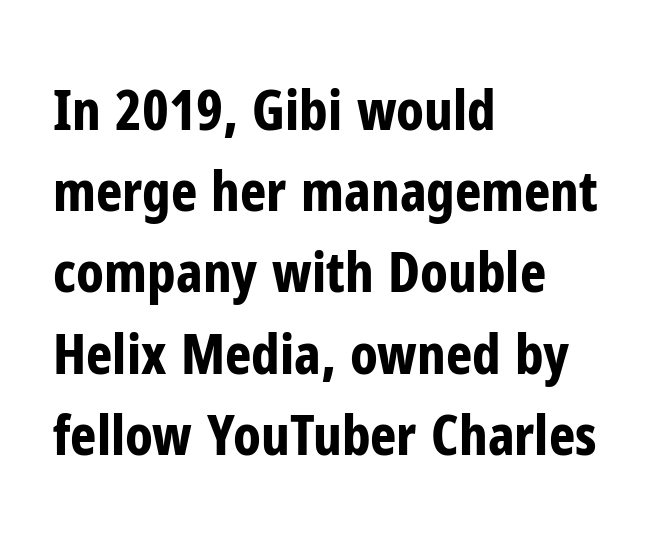
The image shows 56 px bold, condensed sans-serif type, upright; set left-aligned, normal line spacing (1.45x), normal letter spacing, not underlined; low stroke contrast and a medium x-height.
